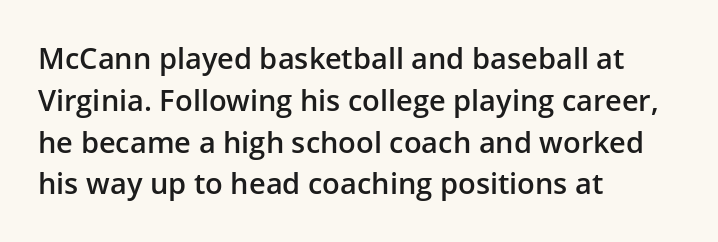
You can tell it's not italic because the verticals are truly vertical. Look at the tracking — it's just the regular setting, nothing added. Short and long lines alike share a common starting point at left. Horizontal bands of white between lines are of average thickness. Summary of weight: moderately heavy, a semibold. The passage shown is not underscored anywhere.
